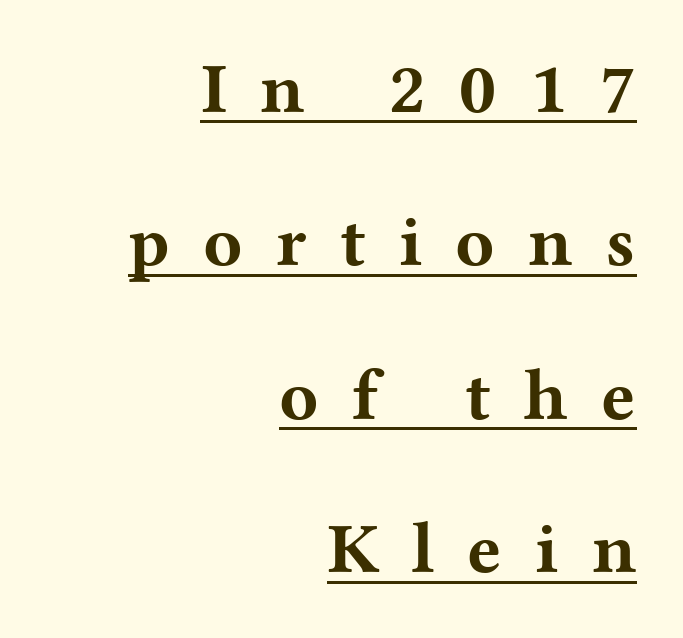
The image shows 72 px bold, wide serif type, upright; set right-aligned, loose line spacing (2.13x), unusually wide letter spacing (+0.46 em), underlined; medium stroke contrast and a medium x-height.
